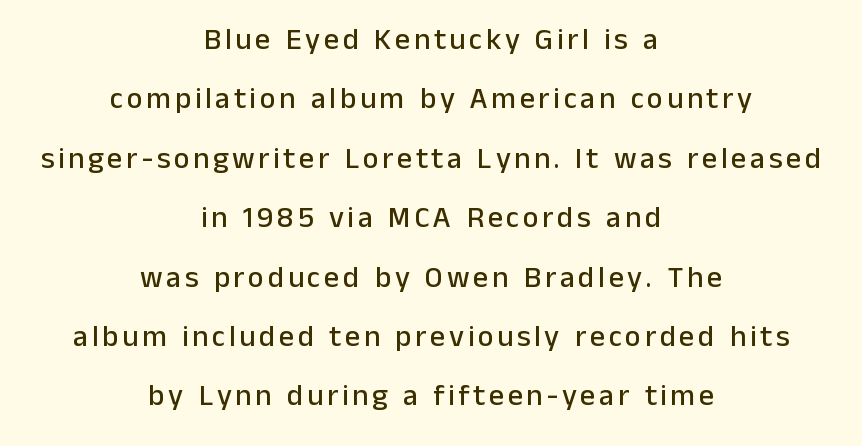
{"serif": "no", "italic": "no", "width": "normal", "stroke_contrast": "low", "x_height": "medium", "monospaced": "no", "underline": "no", "align": "center", "line_spacing": "loose", "line_spacing_ratio": 1.98, "glyph_px": 30}
